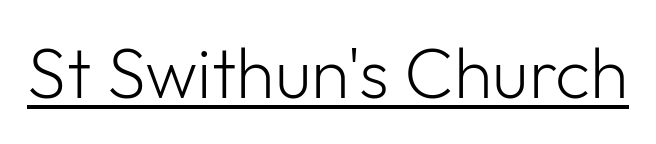
The image shows 71 px light sans-serif type, upright; set normal letter spacing, underlined; low stroke contrast and a medium x-height.
